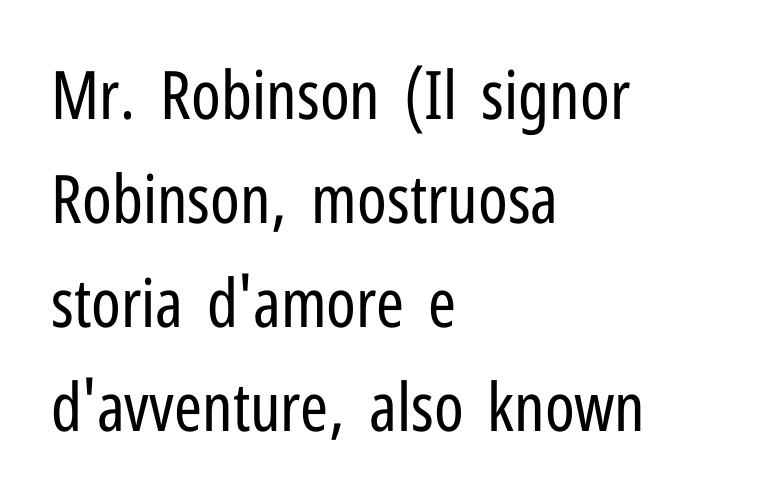
Q: Is the text bold? A: No.
Q: Is the text italic (slanted)? A: No, it is upright.
Q: Is the typeface a serif or a sans-serif typeface? A: Sans-serif.
Q: Is the text underlined? A: No.
Q: How is the paragraph aligned? A: Left-aligned.
Q: Is the spacing between letters normal or unusually wide? A: Normal.
Q: Is the spacing between lines tight, normal or loose? A: Normal.
Q: Width (condensed, normal, or wide)? A: Condensed.
Q: Stroke contrast? A: Low.
Q: x-height? A: Medium.
Q: Monospaced? A: No.
